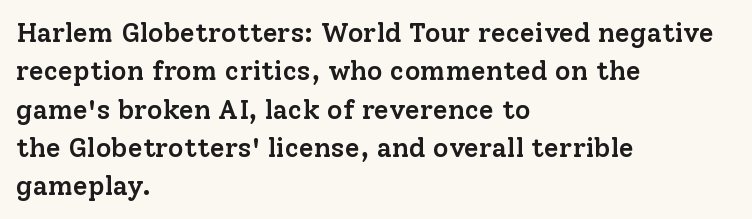
The lines in this sample share a left origin and differ only in where they stop. Does the leading feel generous? No, just average. Bare-footed words on every line. These lines were composed using upright roman letters.
